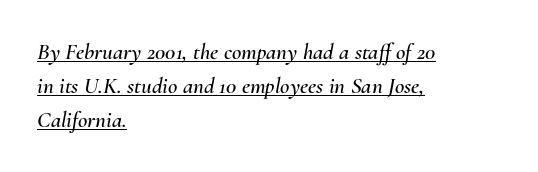
The image shows 23 px text type, italic (leaning right); set left-aligned, normal line spacing (1.48x), normal letter spacing, underlined.
